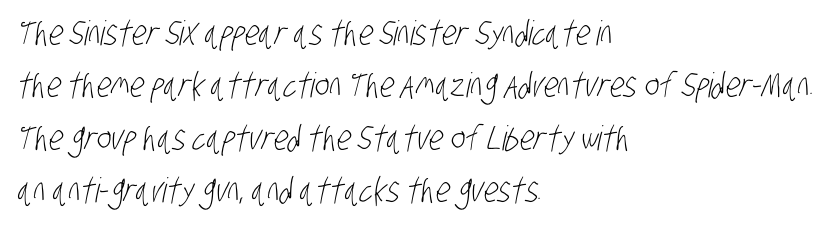
Q: Is the text bold? A: No.
Q: Is the typeface a serif or a sans-serif typeface? A: Sans-serif.
Q: Is the text underlined? A: No.
Q: How is the paragraph aligned? A: Left-aligned.
Q: Is the spacing between letters normal or unusually wide? A: Normal.
Q: Is the spacing between lines tight, normal or loose? A: Normal.
Q: Width (condensed, normal, or wide)? A: Condensed.
Q: Stroke contrast? A: Low.
Q: x-height? A: Large.
Q: Monospaced? A: No.
